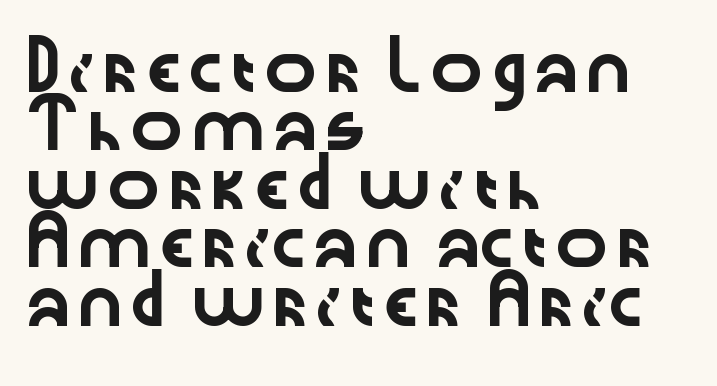
The image shows 45 px wide sans-serif type, upright; set left-aligned, normal line spacing (1.3x), normal letter spacing, not underlined; low stroke contrast and a medium x-height.
